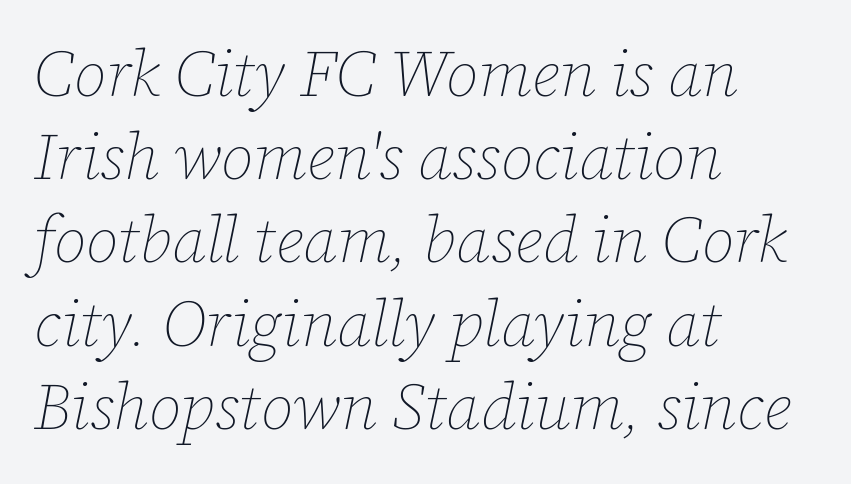
Q: Is the text bold? A: No.
Q: Is the text italic (slanted)? A: Yes, it leans right by about 12 degrees.
Q: Is the text underlined? A: No.
Q: How is the paragraph aligned? A: Left-aligned.
Q: Is the spacing between letters normal or unusually wide? A: Normal.
Q: Is the spacing between lines tight, normal or loose? A: Normal.
Q: Width (condensed, normal, or wide)? A: Normal.
Q: Stroke contrast? A: Low.
Q: x-height? A: Medium.
Q: Monospaced? A: No.
